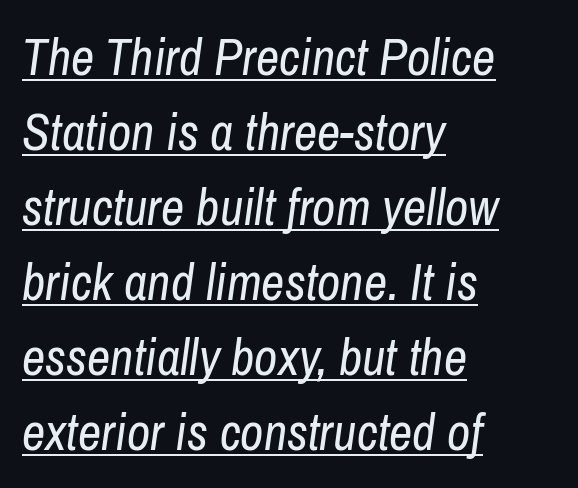
Q: Is the text bold? A: No.
Q: Is the text italic (slanted)? A: Yes, it leans right by about 8 degrees.
Q: Is the text underlined? A: Yes.
Q: How is the paragraph aligned? A: Left-aligned.
Q: Is the spacing between letters normal or unusually wide? A: Normal.
Q: Is the spacing between lines tight, normal or loose? A: Normal.
Q: Width (condensed, normal, or wide)? A: Condensed.
Q: Stroke contrast? A: Low.
Q: x-height? A: Medium.
Q: Monospaced? A: No.
